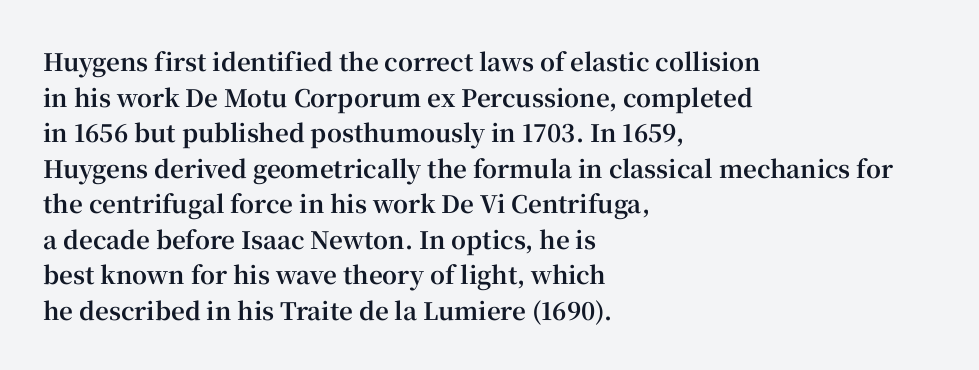
The image shows 24 px bold type, upright; set left-aligned, normal line spacing (1.48x), normal letter spacing, not underlined.
